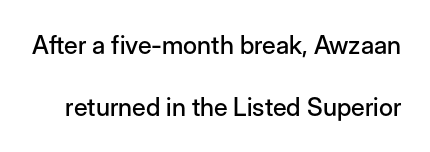
The image shows 25 px text type, upright; set loose line spacing (2.47x), normal letter spacing, not underlined.
